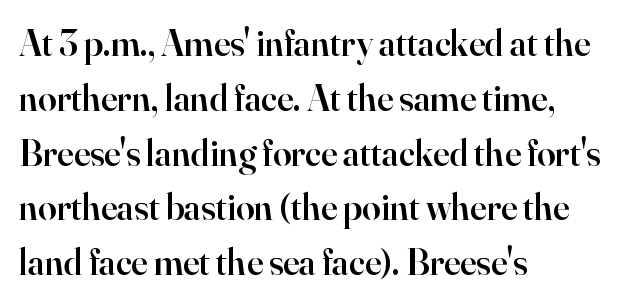
Q: Is the text bold? A: Semi-bold.
Q: Is the text italic (slanted)? A: No, it is upright.
Q: Is the typeface a serif or a sans-serif typeface? A: Serif.
Q: Is the text underlined? A: No.
Q: How is the paragraph aligned? A: Left-aligned.
Q: Is the spacing between letters normal or unusually wide? A: Normal.
Q: Is the spacing between lines tight, normal or loose? A: Normal.
Q: Width (condensed, normal, or wide)? A: Normal.
Q: Stroke contrast? A: High.
Q: x-height? A: Small.
Q: Monospaced? A: No.
